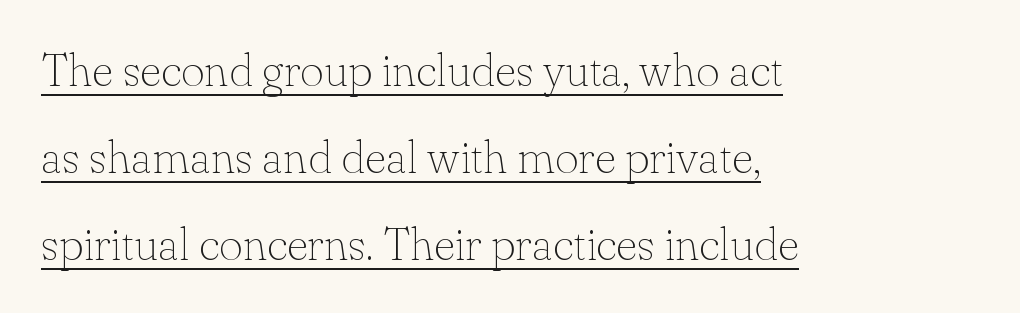
{"serif": "yes", "italic": "no", "bold": "no", "weight": "thin", "width": "normal", "stroke_contrast": "low", "x_height": "small", "monospaced": "no", "underline": "yes", "align": "left", "line_spacing_ratio": 1.89, "letter_spacing": "normal", "letter_spacing_em": 0.0, "glyph_px": 46}
